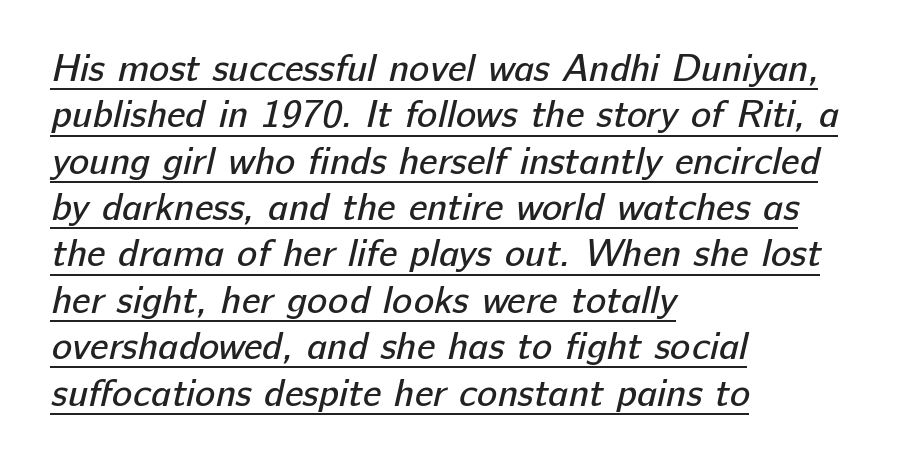
Tracking value appears to be zero — textbook default spacing. This rendering uses left alignment, leaving the right contour irregular. The strokes are not fattened; the text isn't bold. The characters display no serif detailing; their extremities are plain.
